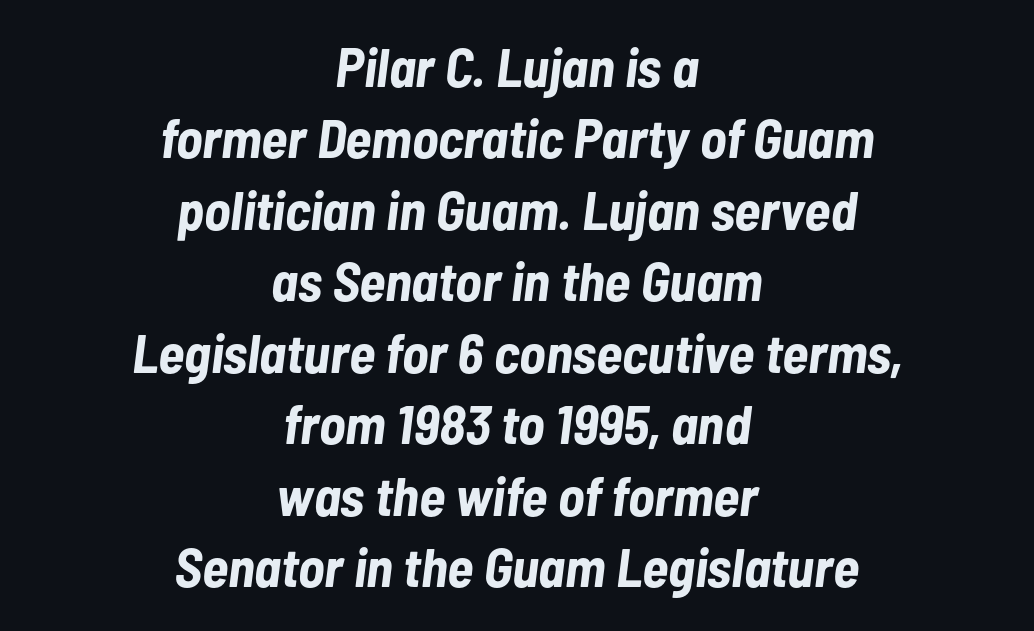
Q: Is the text bold? A: Yes.
Q: Is the text italic (slanted)? A: Yes, it leans right by about 7 degrees.
Q: Is the text underlined? A: No.
Q: How is the paragraph aligned? A: Centered.
Q: Is the spacing between letters normal or unusually wide? A: Normal.
Q: Is the spacing between lines tight, normal or loose? A: Normal.
Q: Width (condensed, normal, or wide)? A: Condensed.
Q: Stroke contrast? A: Low.
Q: x-height? A: Medium.
Q: Monospaced? A: No.
